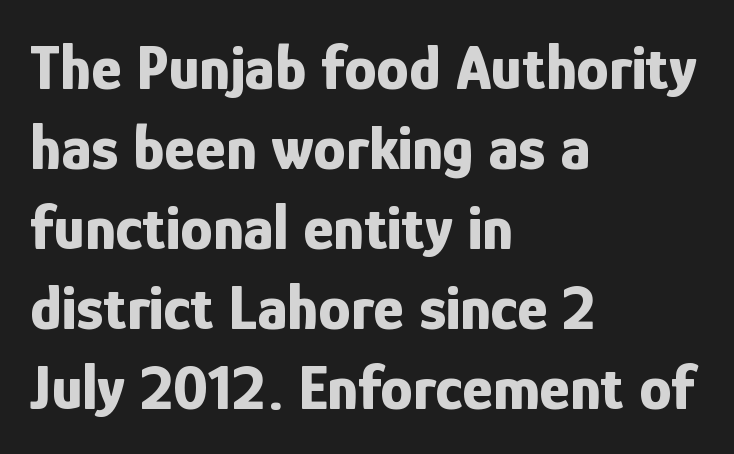
The image shows 65 px bold, condensed sans-serif type, upright; set left-aligned, line spacing 1.23x, normal letter spacing, not underlined; low stroke contrast and a medium x-height.
